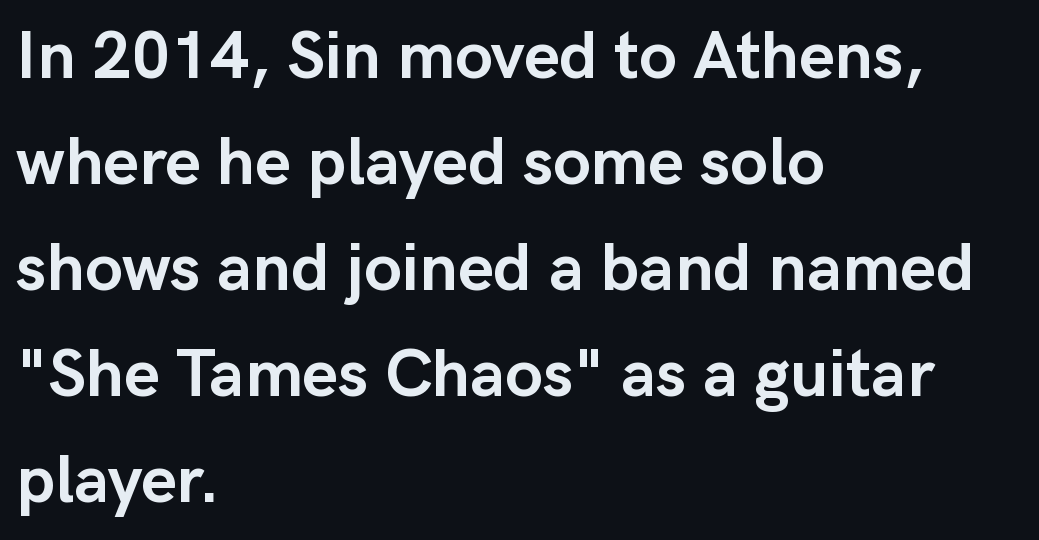
The image shows 68 px semibold sans-serif type, upright; set left-aligned, normal line spacing (1.56x), normal letter spacing, not underlined; low stroke contrast and a medium x-height.
